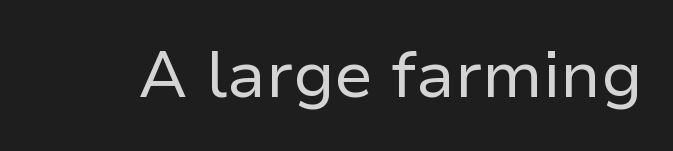
{"serif": "no", "italic": "no", "bold": "no", "weight": "regular", "width": "normal", "stroke_contrast": "low", "x_height": "medium", "monospaced": "no", "underline": "no", "letter_spacing": "normal", "letter_spacing_em": 0.0, "glyph_px": 65}
